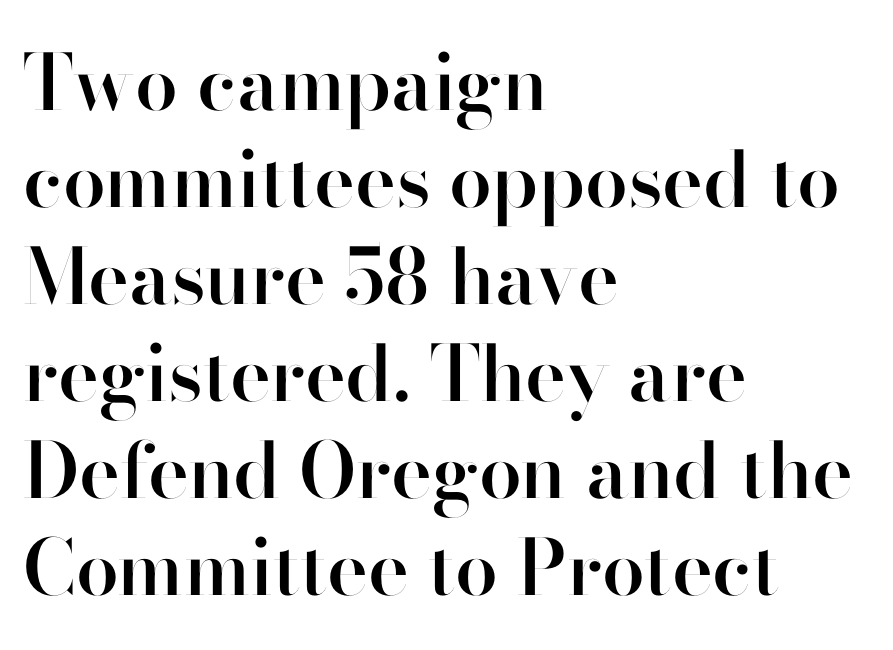
The image shows 77 px semibold sans-serif type, upright; set left-aligned, normal line spacing (1.26x), normal letter spacing, not underlined; high stroke contrast and a small x-height.
